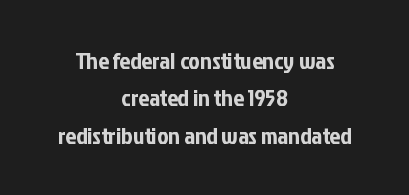
Q: Is the text italic (slanted)? A: No, it is upright.
Q: Is the text underlined? A: No.
Q: How is the paragraph aligned? A: Centered.
Q: Is the spacing between letters normal or unusually wide? A: Normal.
Q: Is the spacing between lines tight, normal or loose? A: Normal.
